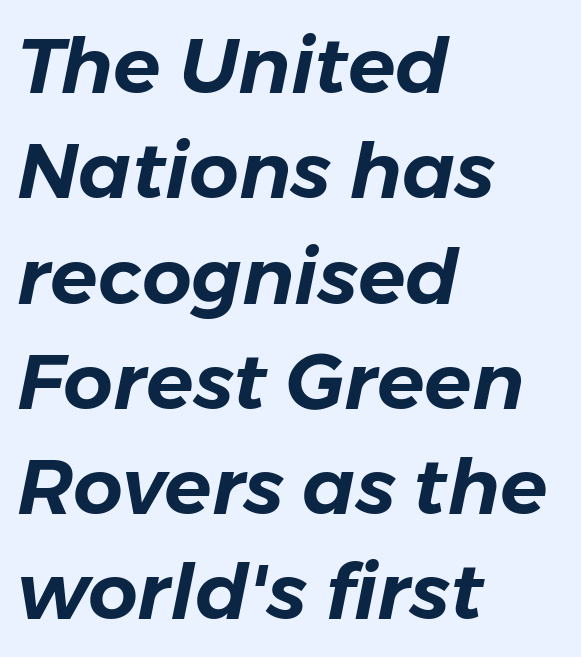
The image shows 78 px text type, italic (leaning right); set left-aligned, normal line spacing (1.35x), normal letter spacing, not underlined; low stroke contrast and a medium x-height.
